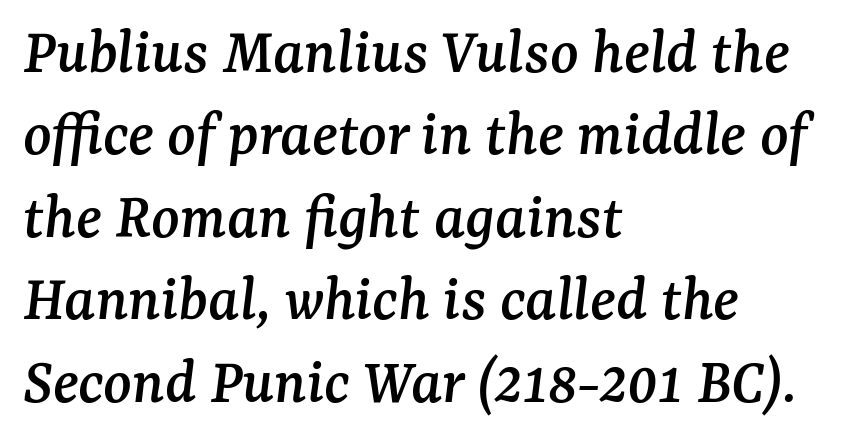
Q: Is the text italic (slanted)? A: Yes, it leans right by about 7 degrees.
Q: Is the typeface a serif or a sans-serif typeface? A: Serif.
Q: Is the text underlined? A: No.
Q: How is the paragraph aligned? A: Left-aligned.
Q: Is the spacing between letters normal or unusually wide? A: Normal.
Q: Is the spacing between lines tight, normal or loose? A: Normal.
Q: Width (condensed, normal, or wide)? A: Normal.
Q: Stroke contrast? A: Medium.
Q: x-height? A: Medium.
Q: Monospaced? A: No.
